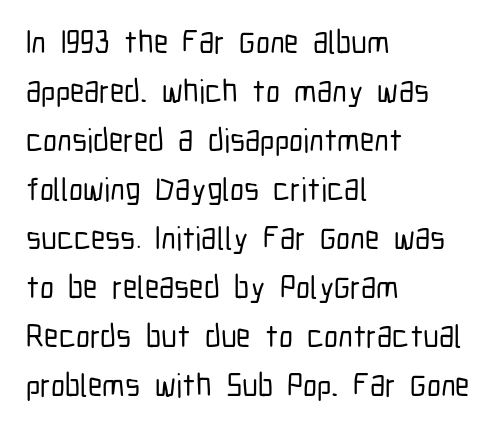
Students, observe: this is what conventionally led text looks like. How are the letters spaced? Ordinarily, with no added tracking. Notice how the passage keeps a crisp vertical edge on the left only. Character widths vary here, with narrow letters taking less room than wide ones. The type family on display is of the sans-serif kind. Any mark beneath the type? The region is blank.
